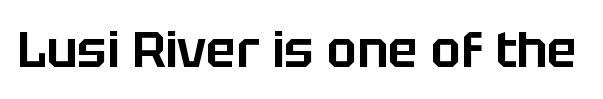
{"serif": "no", "italic": "no", "width": "normal", "stroke_contrast": "low", "x_height": "large", "monospaced": "no", "underline": "no", "letter_spacing": "normal", "letter_spacing_em": 0.0, "glyph_px": 50}
